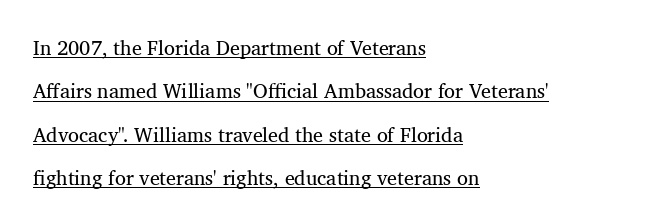
Q: Is the text bold? A: No.
Q: Is the text italic (slanted)? A: No, it is upright.
Q: Is the text underlined? A: Yes.
Q: How is the paragraph aligned? A: Left-aligned.
Q: Is the spacing between letters normal or unusually wide? A: Normal.
Q: Is the spacing between lines tight, normal or loose? A: Loose.
